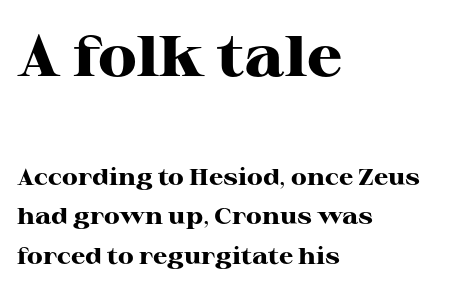
The image shows 57 px heavy, wide serif type, upright; set left-aligned, line spacing 1.72x, normal letter spacing, not underlined; the first (top) block is 2.48x larger; high stroke contrast and a medium x-height.
